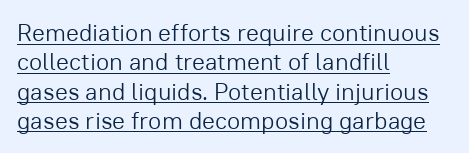
Weight: in the light-to-regular range. The letters sit at their default tracking, neither squeezed nor spread. The face used here appears with an underline applied. Posture: vertical.
